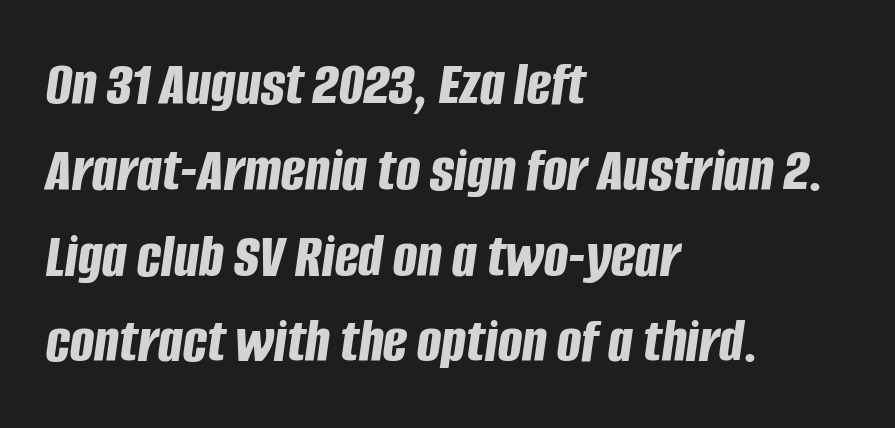
The image shows 64 px bold, condensed type, italic (leaning right); set left-aligned, normal line spacing (1.34x), normal letter spacing, not underlined; low stroke contrast and a large x-height.
